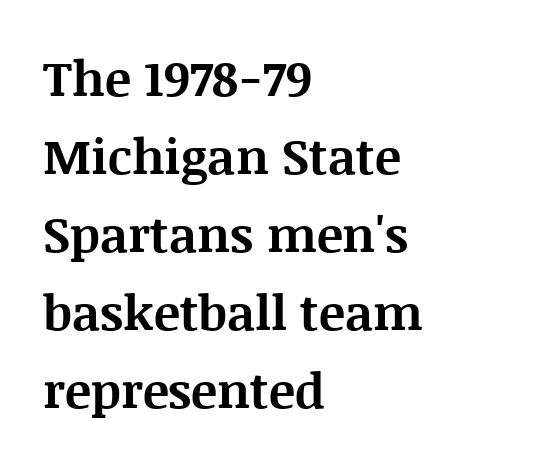
{"serif": "yes", "italic": "no", "bold": "yes", "weight": "bold", "width": "normal", "stroke_contrast": "medium", "x_height": "large", "monospaced": "no", "underline": "no", "align": "left", "line_spacing": "normal", "line_spacing_ratio": 1.59, "letter_spacing": "normal", "letter_spacing_em": 0.0, "glyph_px": 49}
